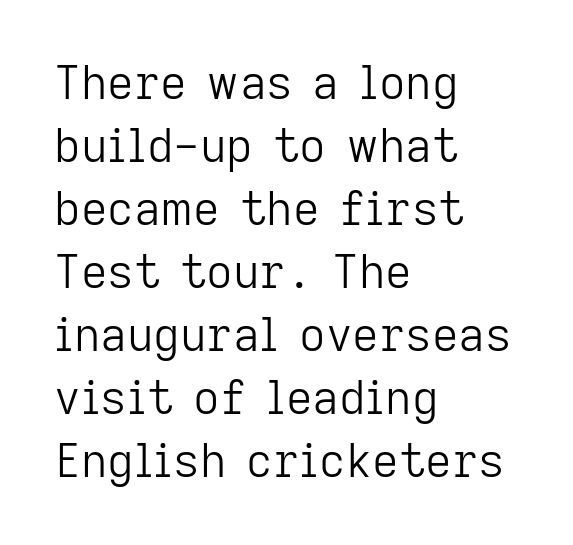
The font's upright variant was chosen for this text. Rows of type keep a routine distance in the vertical direction. Think of a printed novel: that variable character pitch is what you see here. Short and long lines alike share a common starting point at left. Check the space under the baseline: it is left empty. The letterforms sit shoulder to shoulder at normal distance.
